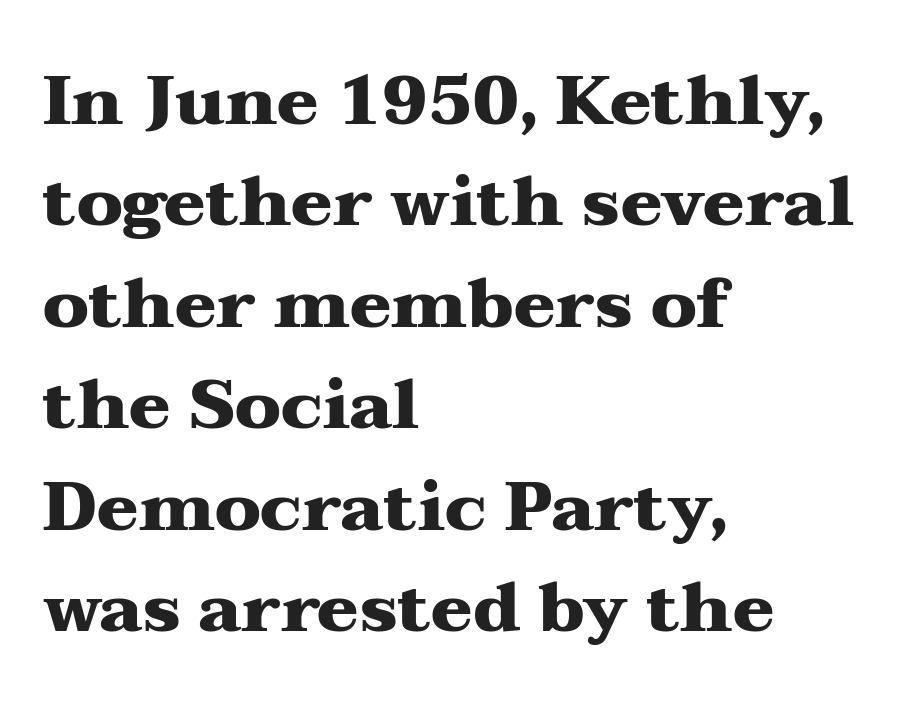
Q: Is the text bold? A: Yes.
Q: Is the text italic (slanted)? A: No, it is upright.
Q: Is the typeface a serif or a sans-serif typeface? A: Serif.
Q: Is the text underlined? A: No.
Q: How is the paragraph aligned? A: Left-aligned.
Q: Is the spacing between letters normal or unusually wide? A: Normal.
Q: Is the spacing between lines tight, normal or loose? A: Normal.
Q: Width (condensed, normal, or wide)? A: Wide.
Q: Stroke contrast? A: Medium.
Q: x-height? A: Medium.
Q: Monospaced? A: No.
